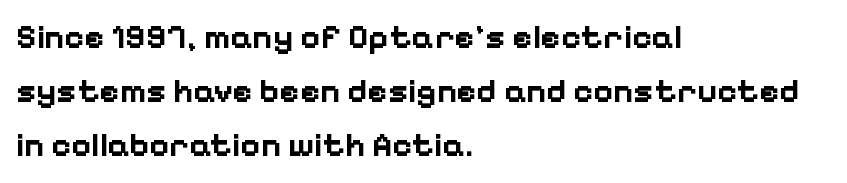
Characters follow at the spacing the type designer built in. Left-aligned paragraph, ragged on the right. Note the varied advance widths — an 'i' is clearly narrower than an 'm'. Its strokes are broad and dark, the hallmark of bold type. Is this a sans? Yes — the strokes have no serifs. What's the leading like? Ordinary, nothing unusual.
